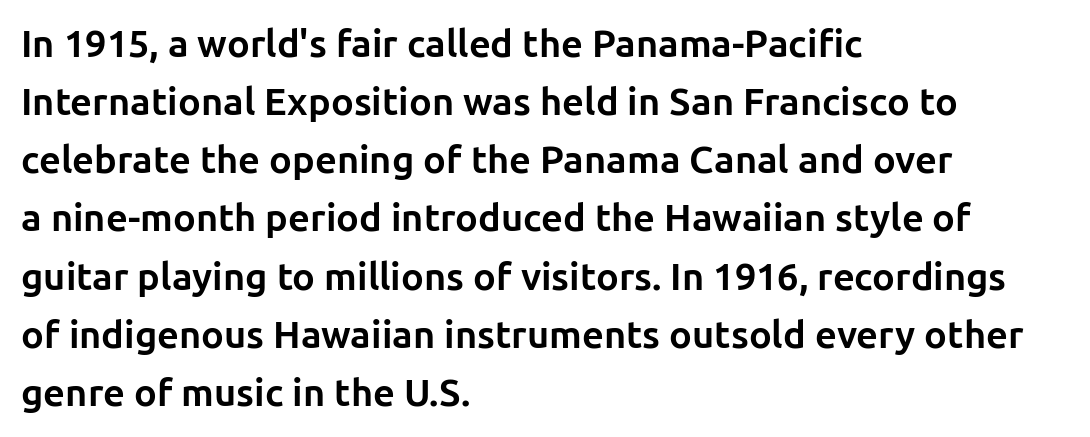
{"serif": "no", "italic": "no", "bold": "yes", "weight": "bold", "width": "normal", "stroke_contrast": "low", "x_height": "medium", "monospaced": "no", "underline": "no", "align": "left", "line_spacing": "normal", "line_spacing_ratio": 1.53, "letter_spacing": "normal", "letter_spacing_em": 0.0, "glyph_px": 38}
